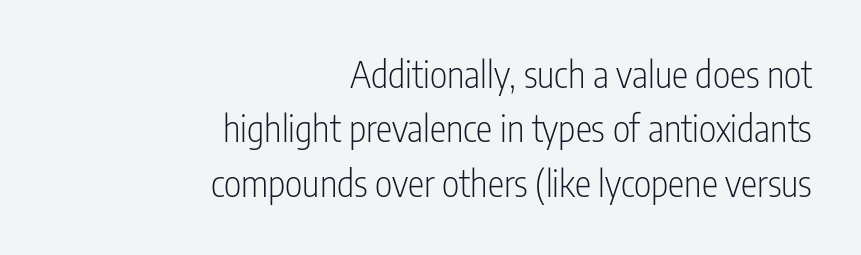
{"serif": "no", "italic": "no", "bold": "no", "weight": "light", "width": "condensed", "stroke_contrast": "low", "x_height": "medium", "monospaced": "no", "underline": "no", "align": "right", "line_spacing": "normal", "line_spacing_ratio": 1.47, "letter_spacing": "normal", "letter_spacing_em": 0.0, "glyph_px": 37}
